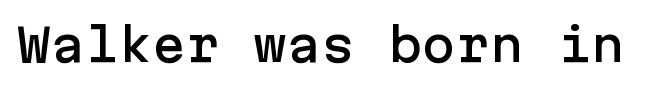
No word sits above an underline. Posture: upright roman. The letters carry no serifs — their stems end cleanly without finishing strokes. Default kerning and tracking; the words read as compact shapes.
